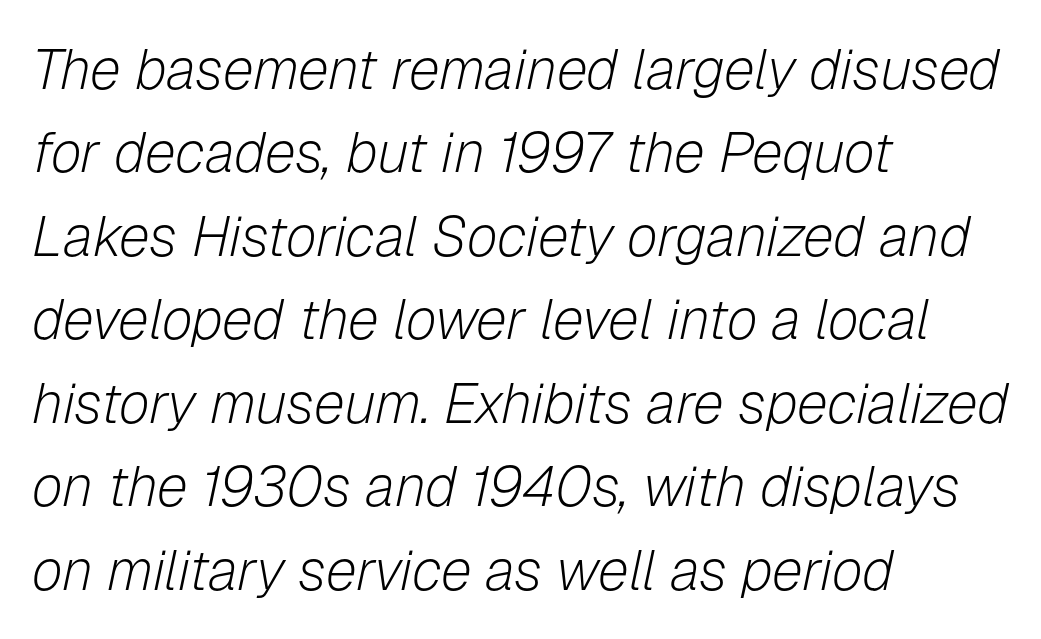
The image shows 56 px light type, italic (leaning right); set left-aligned, normal line spacing (1.49x), normal letter spacing, not underlined; low stroke contrast and a medium x-height.
